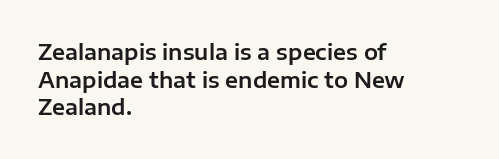
The image shows 21 px text type, upright; set left-aligned, normal line spacing (1.31x), normal letter spacing, not underlined.
